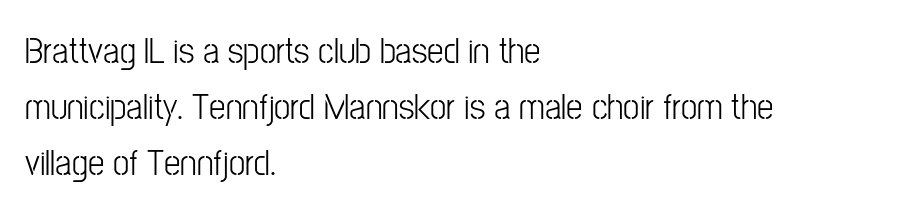
{"serif": "no", "italic": "no", "bold": "no", "weight": "light", "width": "condensed", "stroke_contrast": "low", "x_height": "medium", "monospaced": "no", "underline": "no", "align": "left", "line_spacing": "normal", "line_spacing_ratio": 1.51, "letter_spacing": "normal", "letter_spacing_em": 0.0, "glyph_px": 37}
